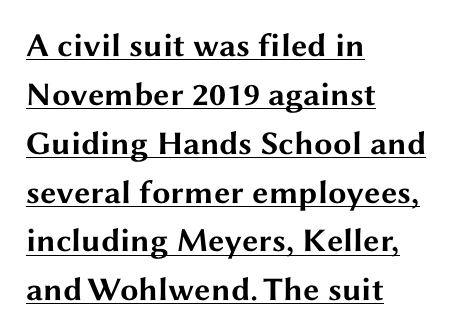
{"serif": "no", "italic": "no", "bold": "yes", "weight": "bold", "width": "wide", "stroke_contrast": "medium", "x_height": "medium", "monospaced": "no", "underline": "yes", "align": "left", "line_spacing": "normal", "line_spacing_ratio": 1.48, "letter_spacing": "normal", "letter_spacing_em": 0.0, "glyph_px": 33}
